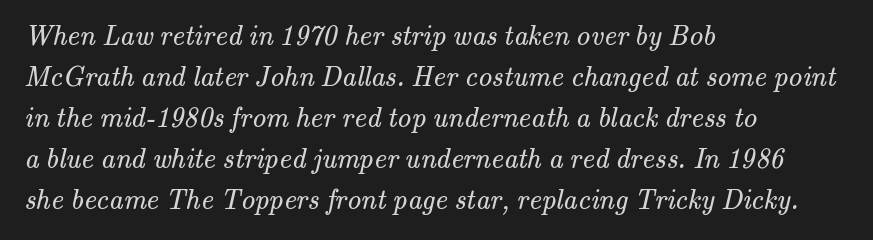
Q: Is the text bold? A: No.
Q: Is the typeface a serif or a sans-serif typeface? A: Serif.
Q: Is the text underlined? A: No.
Q: How is the paragraph aligned? A: Left-aligned.
Q: Is the spacing between letters normal or unusually wide? A: Normal.
Q: Is the spacing between lines tight, normal or loose? A: Normal.
Q: Width (condensed, normal, or wide)? A: Normal.
Q: Stroke contrast? A: Medium.
Q: x-height? A: Small.
Q: Monospaced? A: No.
